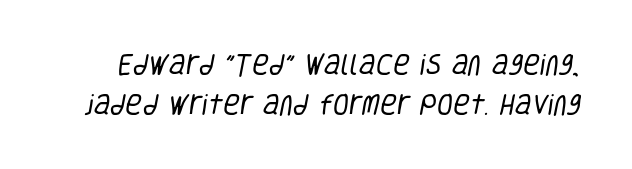
Q: Is the text bold? A: No.
Q: Is the text underlined? A: No.
Q: Is the spacing between letters normal or unusually wide? A: Normal.
